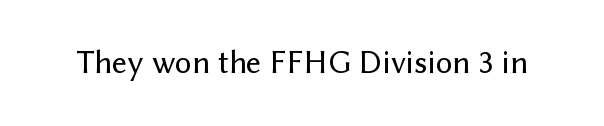
Is the letter spacing exaggerated? No — it looks like the ordinary default. A clean baseline with only descenders dipping below it. Is this a sans? Yes — the strokes have no serifs. Character widths vary here, with narrow letters taking less room than wide ones. Unlike italic type, these characters show no tilt at all.
